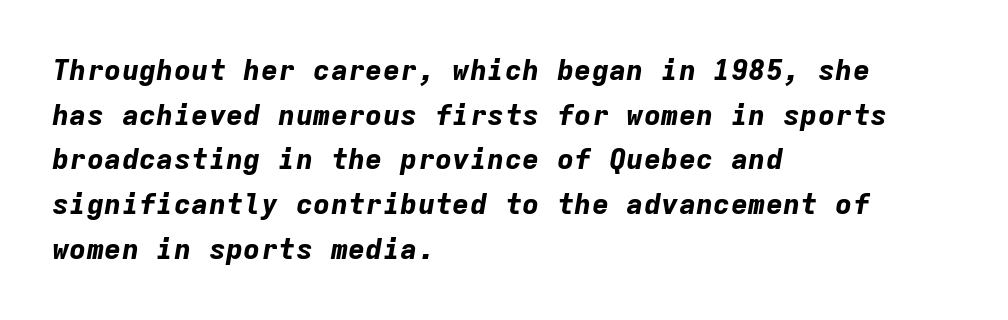
The image shows 29 px bold type, italic (leaning right), monospaced; set left-aligned, normal line spacing (1.54x), normal letter spacing, not underlined; low stroke contrast and a medium x-height.
